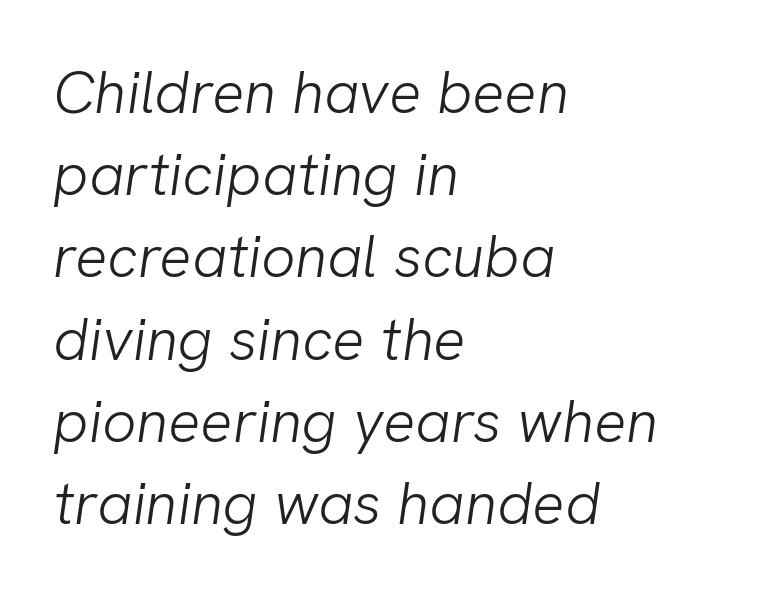
Q: Is the text bold? A: No.
Q: Is the typeface a serif or a sans-serif typeface? A: Sans-serif.
Q: Is the text underlined? A: No.
Q: How is the paragraph aligned? A: Left-aligned.
Q: Is the spacing between letters normal or unusually wide? A: Normal.
Q: Is the spacing between lines tight, normal or loose? A: Normal.
Q: Width (condensed, normal, or wide)? A: Normal.
Q: Stroke contrast? A: Low.
Q: x-height? A: Medium.
Q: Monospaced? A: No.
